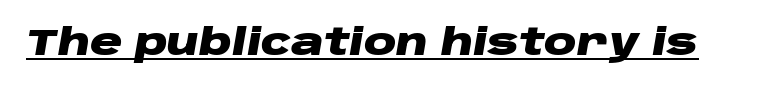
{"italic": "yes", "lean": "right", "slant_degrees": 10, "bold": "yes", "weight": "heavy", "width": "wide", "stroke_contrast": "low", "x_height": "large", "monospaced": "no", "underline": "yes", "letter_spacing": "normal", "letter_spacing_em": 0.0, "glyph_px": 36}
